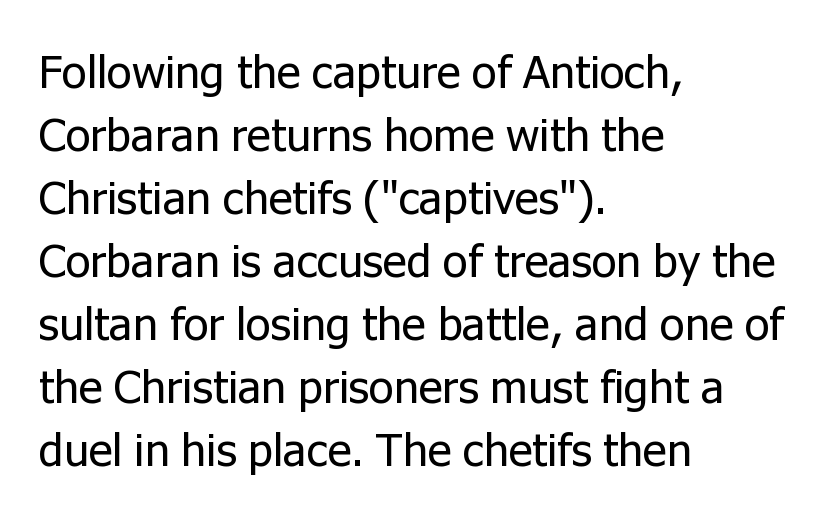
{"serif": "no", "italic": "no", "bold": "no", "weight": "regular", "width": "normal", "stroke_contrast": "low", "x_height": "medium", "monospaced": "no", "underline": "no", "align": "left", "line_spacing": "normal", "line_spacing_ratio": 1.37, "letter_spacing": "normal", "letter_spacing_em": 0.0, "glyph_px": 46}
